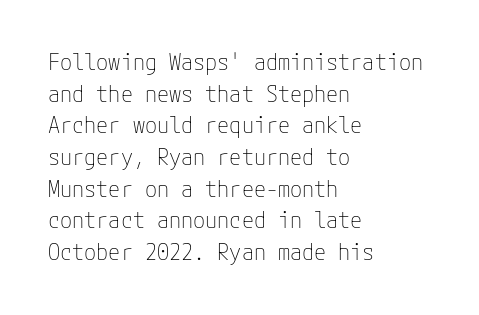
The image shows 22 px text type, upright; set left-aligned, normal line spacing (1.44x), normal letter spacing, not underlined.
